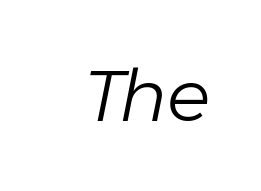
Q: Is the text bold? A: No.
Q: Is the text italic (slanted)? A: Yes, it leans right by about 11 degrees.
Q: Is the text underlined? A: No.
Q: Is the spacing between letters normal or unusually wide? A: Normal.
Q: Width (condensed, normal, or wide)? A: Normal.
Q: Stroke contrast? A: Low.
Q: x-height? A: Medium.
Q: Monospaced? A: No.
